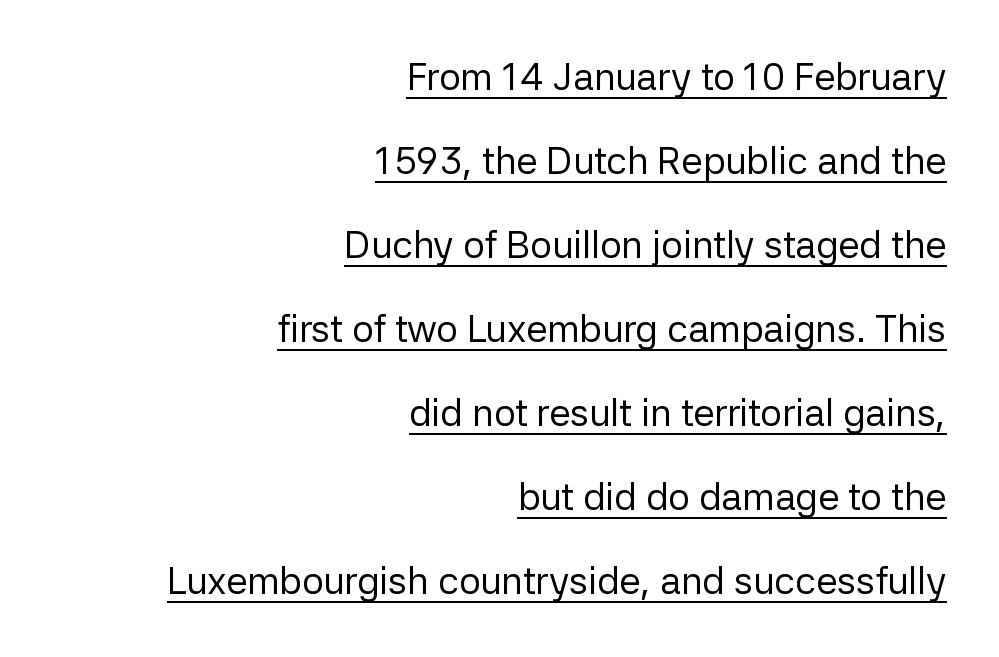
Q: Is the text bold? A: No.
Q: Is the text italic (slanted)? A: No, it is upright.
Q: Is the typeface a serif or a sans-serif typeface? A: Sans-serif.
Q: Is the text underlined? A: Yes.
Q: How is the paragraph aligned? A: Right-aligned.
Q: Is the spacing between letters normal or unusually wide? A: Normal.
Q: Is the spacing between lines tight, normal or loose? A: Loose.
Q: Width (condensed, normal, or wide)? A: Normal.
Q: Stroke contrast? A: Low.
Q: x-height? A: Medium.
Q: Monospaced? A: No.
